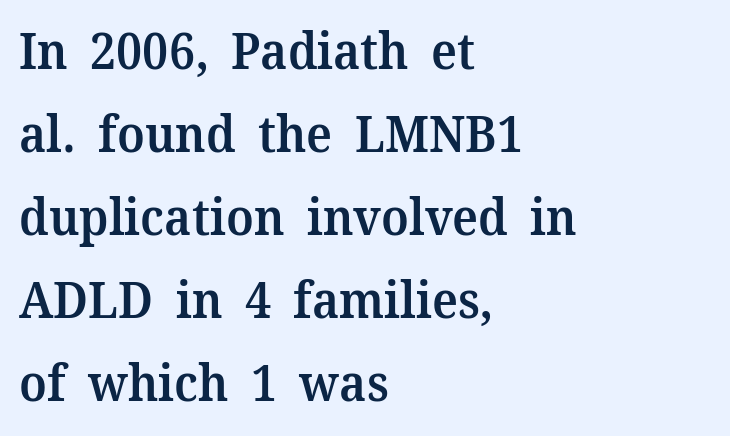
The image shows 50 px semibold serif type, upright; set left-aligned, normal line spacing (1.66x), normal letter spacing, not underlined; medium stroke contrast and a medium x-height.
